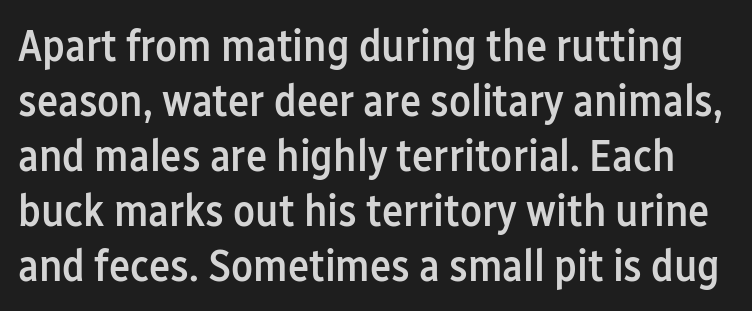
{"serif": "no", "italic": "no", "bold": "semi", "weight": "semibold", "width": "condensed", "stroke_contrast": "low", "x_height": "medium", "monospaced": "no", "underline": "no", "line_spacing_ratio": 1.22, "letter_spacing": "normal", "letter_spacing_em": 0.0, "glyph_px": 45}
